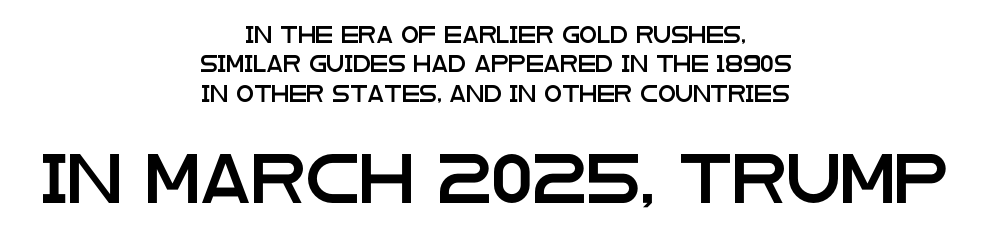
Q: Is the text italic (slanted)? A: No, it is upright.
Q: Is the typeface a serif or a sans-serif typeface? A: Sans-serif.
Q: Is the text underlined? A: No.
Q: How is the paragraph aligned? A: Centered.
Q: Is the spacing between letters normal or unusually wide? A: Normal.
Q: Which block of text is set in a larger size, the first (top) or the second (bottom)? A: The second (bottom) one.
Q: Width (condensed, normal, or wide)? A: Wide.
Q: Stroke contrast? A: Low.
Q: x-height? A: Large.
Q: Monospaced? A: No.
